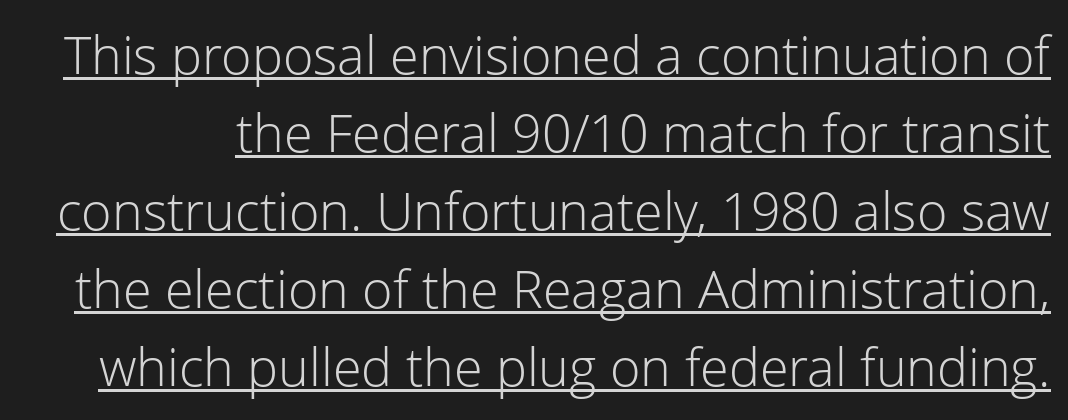
You can see a thin bar hugging the bottom of the glyphs. Characters follow at the spacing the type designer built in. These lines are rendered in a variable-pitch font. The block of text has a typical density, with ordinary space between rows. In terms of letterform style, serifs are entirely absent.
